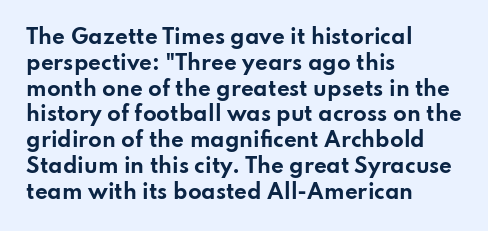
Q: Is the text bold? A: Yes.
Q: Is the text italic (slanted)? A: No, it is upright.
Q: Is the text underlined? A: No.
Q: How is the paragraph aligned? A: Left-aligned.
Q: Is the spacing between letters normal or unusually wide? A: Normal.
Q: Is the spacing between lines tight, normal or loose? A: Normal.
